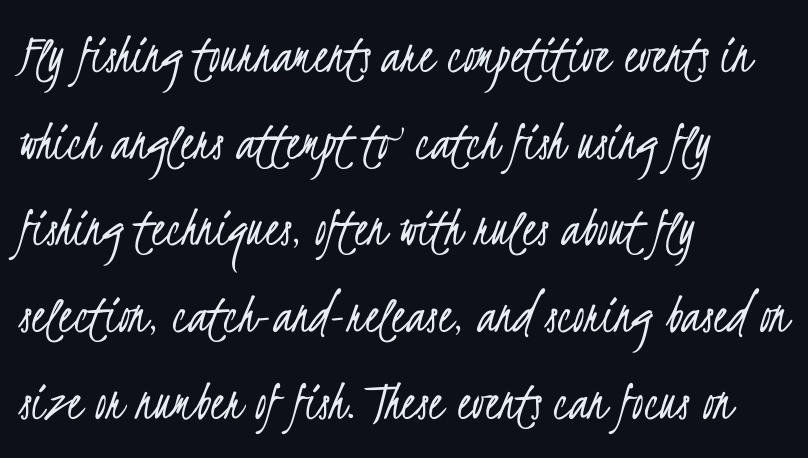
The image shows 57 px light, condensed sans-serif type; set left-aligned, normal line spacing (1.52x), normal letter spacing, not underlined; low stroke contrast and a small x-height.
